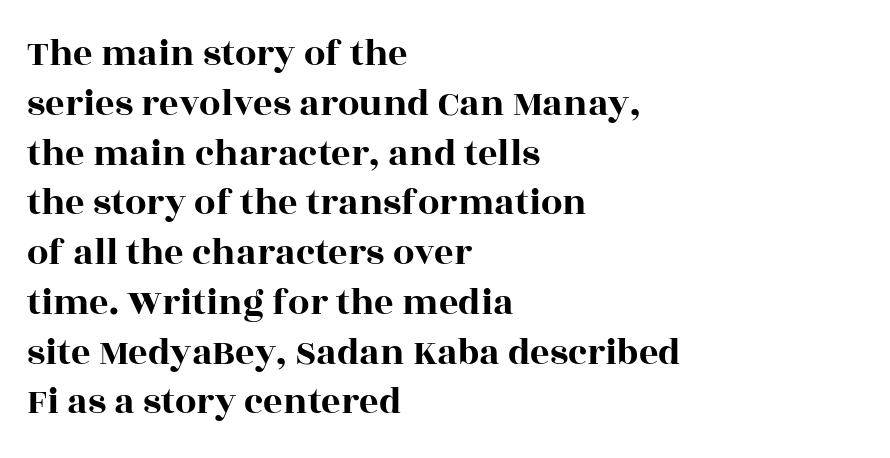
The image shows 38 px wide serif type, upright; set left-aligned, normal line spacing (1.31x), normal letter spacing, not underlined; a large x-height.
